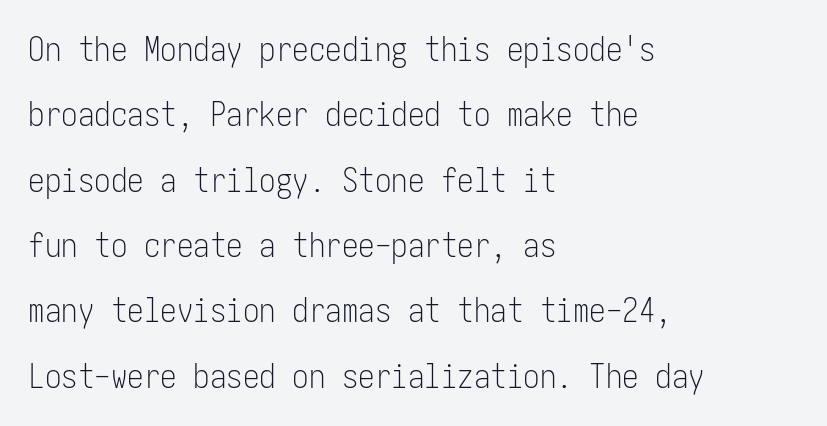
{"serif": "no", "italic": "no", "bold": "no", "weight": "light", "width": "condensed", "stroke_contrast": "low", "x_height": "medium", "underline": "no", "align": "left", "line_spacing": "loose", "line_spacing_ratio": 1.98, "letter_spacing": "normal", "letter_spacing_em": 0.0, "glyph_px": 33}
